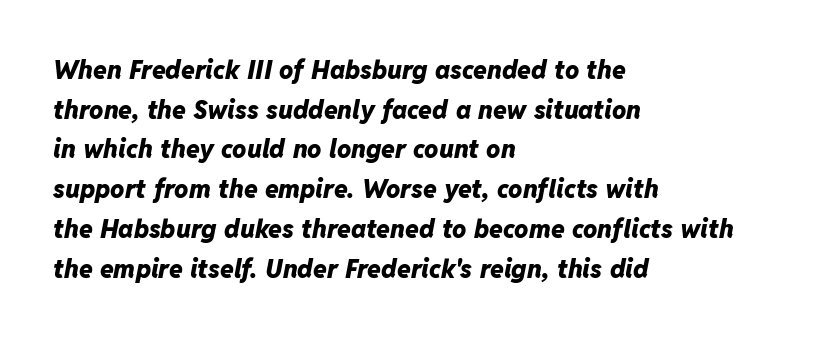
{"italic": "yes", "lean": "right", "slant_degrees": 11, "bold": "yes", "underline": "no", "align": "left", "line_spacing": "normal", "line_spacing_ratio": 1.59, "letter_spacing": "normal", "letter_spacing_em": 0.0, "glyph_px": 25}
